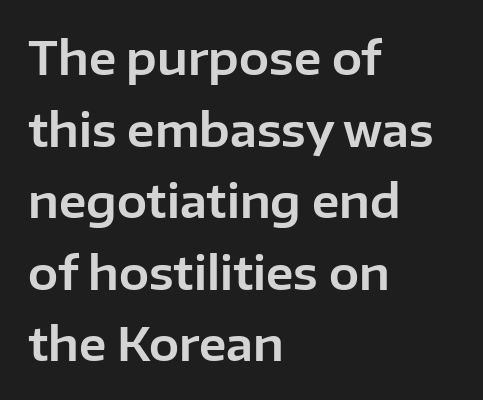
{"serif": "no", "italic": "no", "width": "normal", "stroke_contrast": "low", "x_height": "medium", "monospaced": "no", "underline": "no", "align": "left", "line_spacing": "normal", "line_spacing_ratio": 1.59, "letter_spacing": "normal", "letter_spacing_em": 0.0, "glyph_px": 45}
